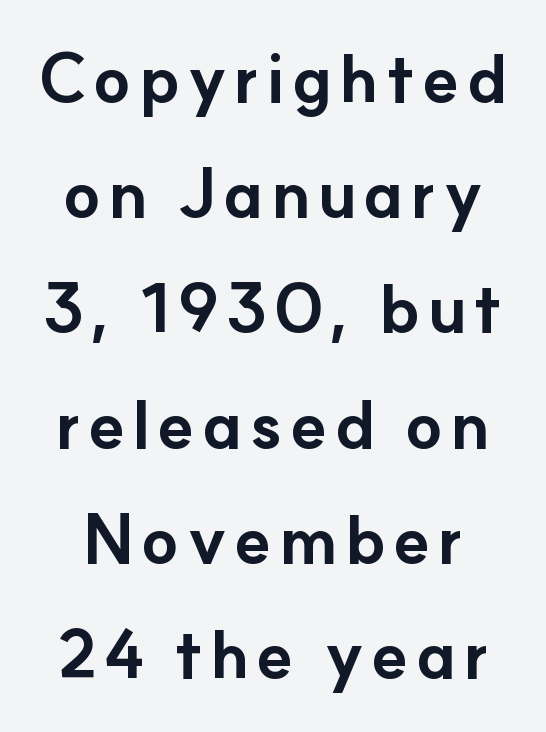
{"serif": "no", "italic": "no", "bold": "yes", "weight": "bold", "width": "normal", "stroke_contrast": "low", "x_height": "small", "monospaced": "no", "underline": "no", "line_spacing_ratio": 1.72, "glyph_px": 67}
